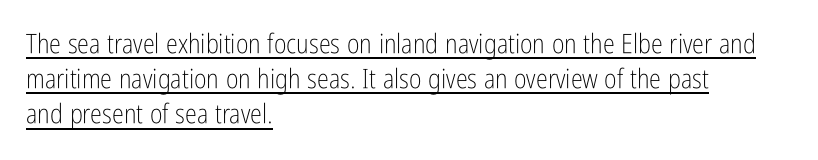
The image shows 27 px text type, upright; set left-aligned, normal line spacing (1.3x), normal letter spacing, underlined.
